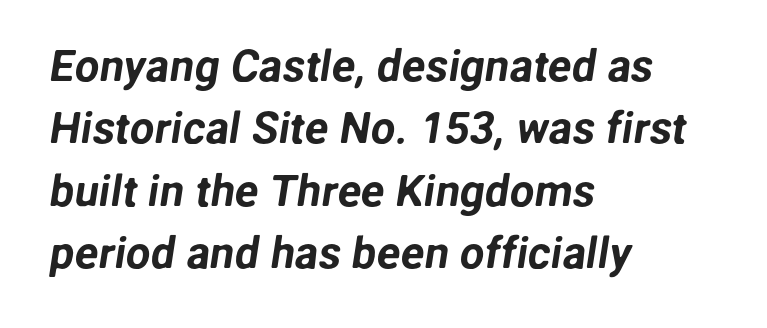
This block has exactly the height ordinary leading produces. Descenders are the only things crossing below the line. The compositor pushed each line to the left boundary. Observe the ordinary spacing: letters are neighbours, not strangers. This sample has the flowing, uneven cadence of proportional lettering.
